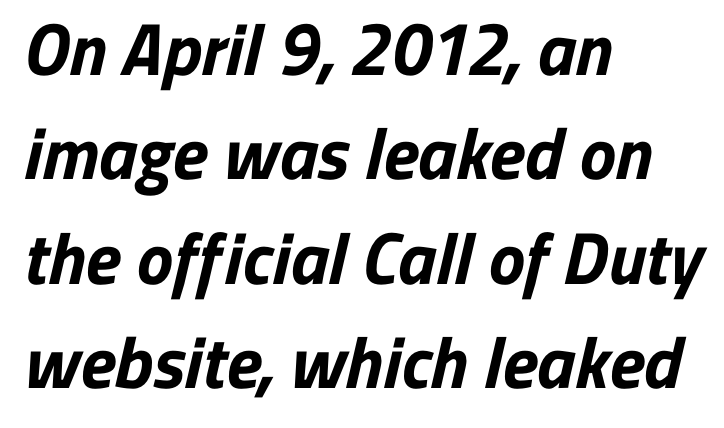
Q: Is the text bold? A: Yes.
Q: Is the typeface a serif or a sans-serif typeface? A: Sans-serif.
Q: Is the text underlined? A: No.
Q: How is the paragraph aligned? A: Left-aligned.
Q: Is the spacing between letters normal or unusually wide? A: Normal.
Q: Is the spacing between lines tight, normal or loose? A: Normal.
Q: Width (condensed, normal, or wide)? A: Normal.
Q: Stroke contrast? A: Low.
Q: x-height? A: Medium.
Q: Monospaced? A: No.
